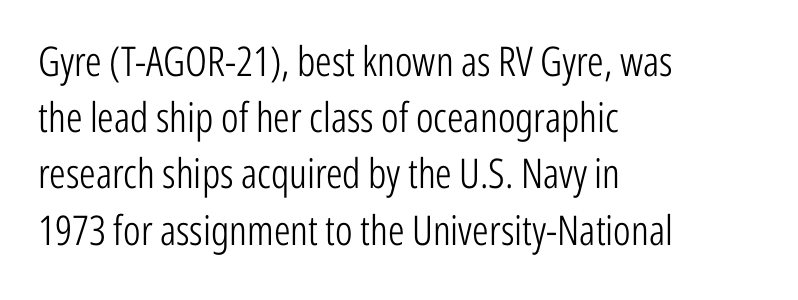
{"serif": "no", "italic": "no", "bold": "no", "weight": "light", "width": "condensed", "stroke_contrast": "low", "x_height": "medium", "monospaced": "no", "underline": "no", "align": "left", "line_spacing": "normal", "line_spacing_ratio": 1.37, "letter_spacing": "normal", "letter_spacing_em": 0.0, "glyph_px": 41}
